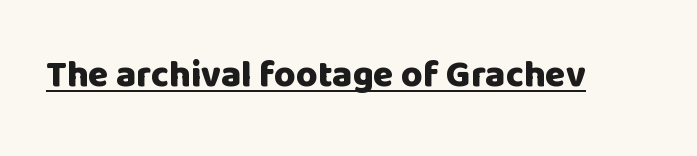
The image shows 37 px heavy sans-serif type, upright; set normal letter spacing, underlined; low stroke contrast and a large x-height.
